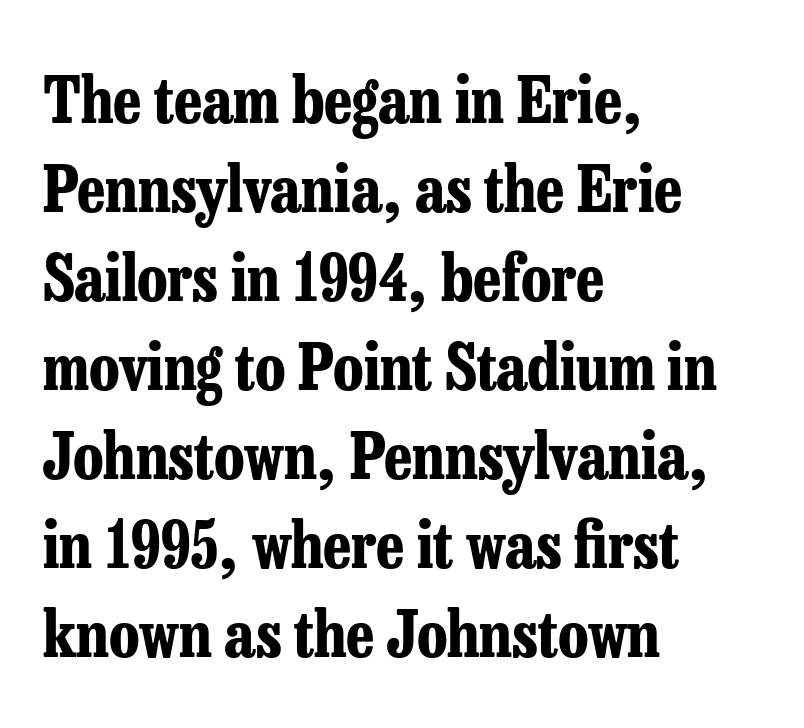
What kind of face is this? One with serifs. One glance says typical: line gaps are just what's usual. If you drew a line through each stem, it would be perfectly vertical. Think of a printed novel: that variable character pitch is what you see here. The string is rendered with underlining switched off.
